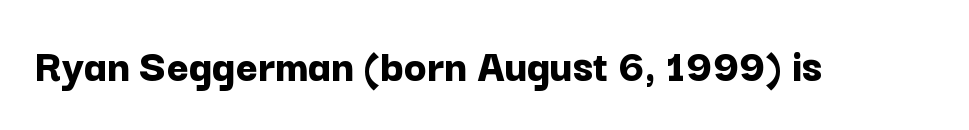
Q: Is the text bold? A: Yes.
Q: Is the text italic (slanted)? A: No, it is upright.
Q: Is the typeface a serif or a sans-serif typeface? A: Sans-serif.
Q: Is the text underlined? A: No.
Q: Is the spacing between letters normal or unusually wide? A: Normal.
Q: Width (condensed, normal, or wide)? A: Normal.
Q: Stroke contrast? A: Low.
Q: x-height? A: Medium.
Q: Monospaced? A: No.
